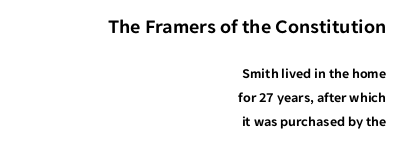
The image shows 20 px text type, upright; set right-aligned, line spacing 1.71x, normal letter spacing, not underlined; the first (top) block is 1.43x larger.
